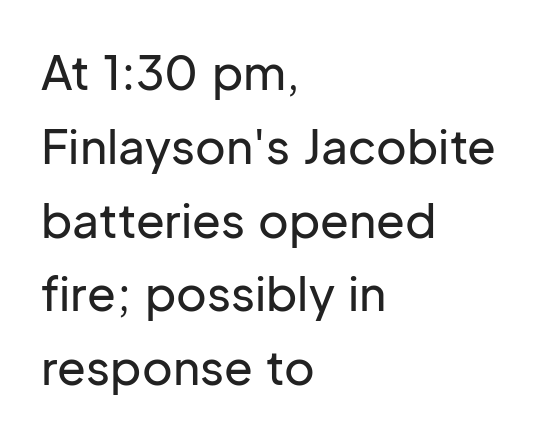
Posture: upright roman. A typesetter would call this proportional, since set widths differ per character. Each row of text sits above clean, open space. The font family rendered here belongs to the sans-serif group. Here the glyphs are tracked normally, forming tight word shapes. Interline gaps are of average width in this sample.
